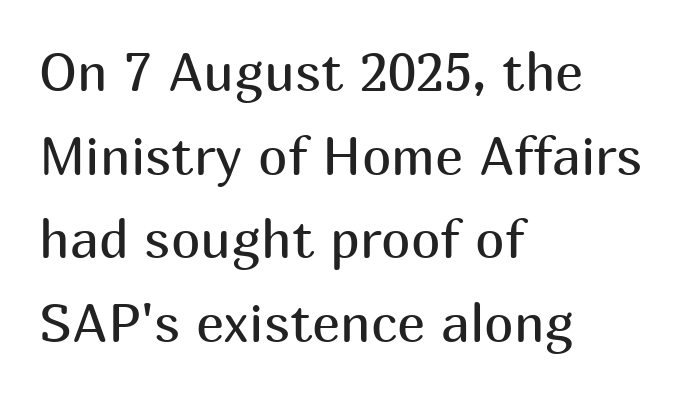
No letter is thick-stroked: the sample isn't bold. The type is set solid horizontally, with unmodified tracking. Visually the block forms a straight wall on the left and a jagged coastline on the right. The rendering shows plain stroke endings on the letterforms — a sans-serif design. The letters advance in unequal steps, a hallmark of proportional type.
